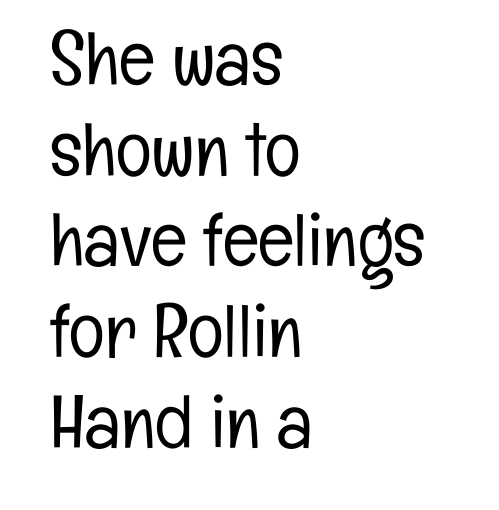
The image shows 75 px light, condensed sans-serif type, upright; set left-aligned, line spacing 1.21x, normal letter spacing, not underlined; low stroke contrast and a medium x-height.
